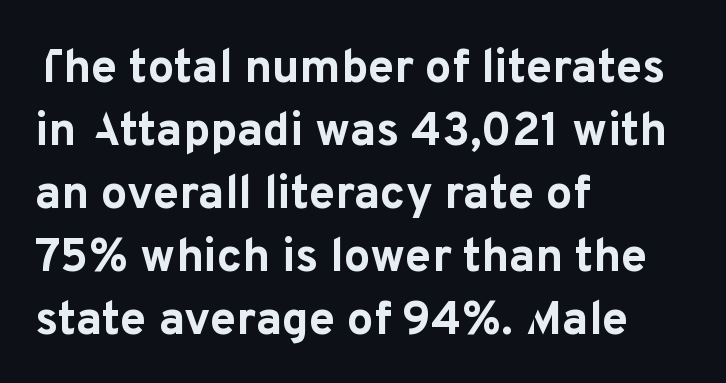
The axis of the letterforms is exactly vertical. Stroke thickness is high; the sample reads as a true bold. Serifs: no, the terminals of the letterforms are clean. Varying glyph widths throughout — classic text-font behaviour. The typesetter chose a ragged-right arrangement here. The letterforms sit shoulder to shoulder at normal distance.
